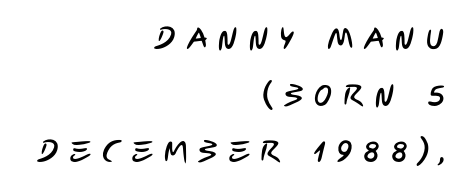
The specimen omits any rule beneath the text block's lines. Observe the wide spacing: letters keep a clear distance from each other. All the whitespace from short lines collects on the left. Does the type have serifs? No, each stem ends abruptly. The face used here is proportionally spaced, like ordinary book or web type.
